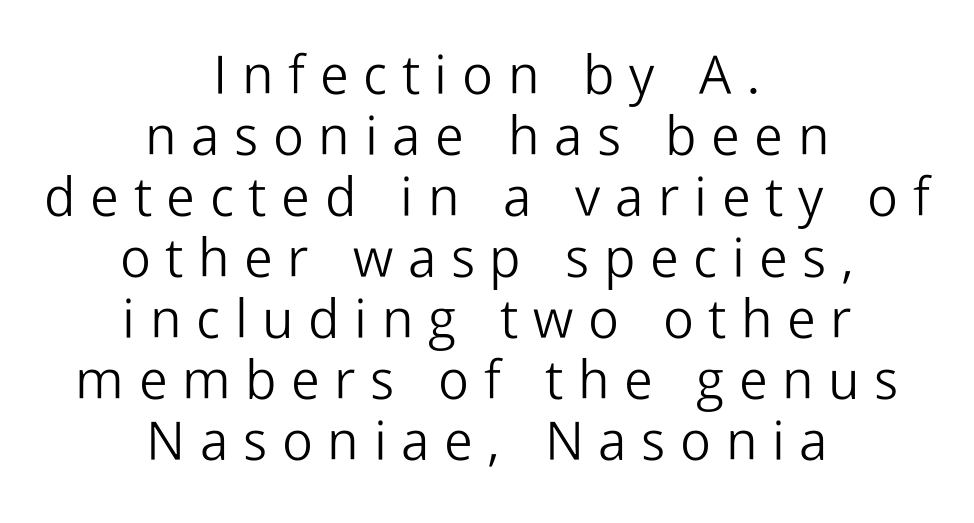
{"serif": "no", "italic": "no", "bold": "no", "weight": "light", "width": "normal", "stroke_contrast": "low", "x_height": "medium", "monospaced": "no", "underline": "no", "align": "center", "line_spacing": "tight", "line_spacing_ratio": 1.13, "letter_spacing": "wide", "letter_spacing_em": 0.27, "glyph_px": 54}
